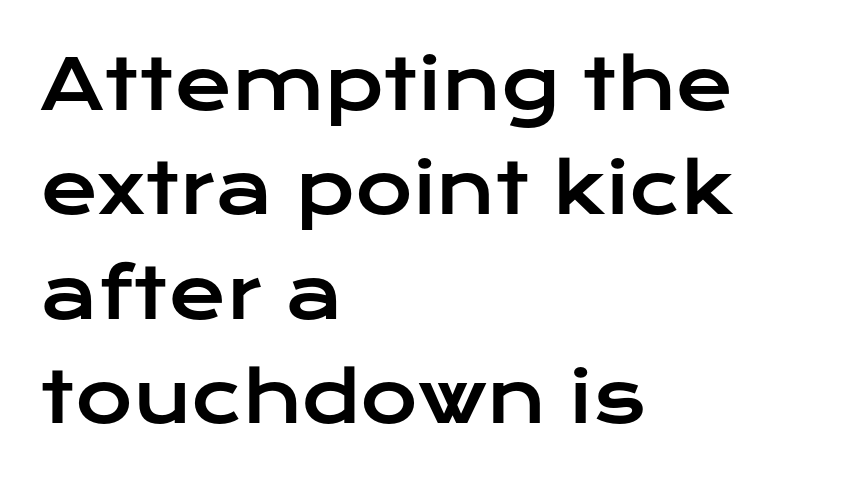
Inter-character spacing is left at the font's built-in metrics. Quick note: underline off. Reading down the column, the eye jumps a familiar distance to each next line. Do the characters align in a grid? No, the font is proportional.
